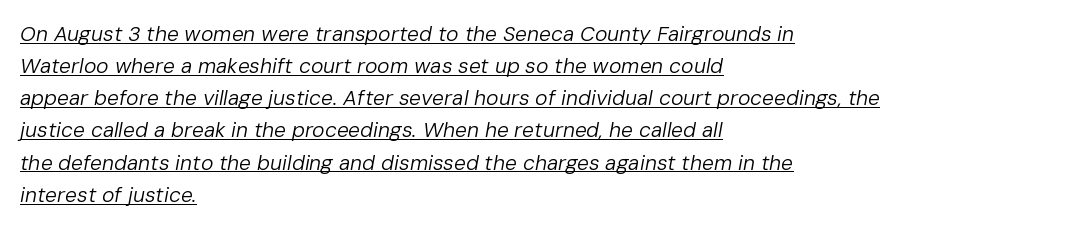
Nothing heavy about these letters — not bold at all. A normal amount of white space separates one row of letters from the next. Is the block centered? No — it sits flush against the left margin. Nothing unusual about the tracking: characters are spaced as the font intends.
